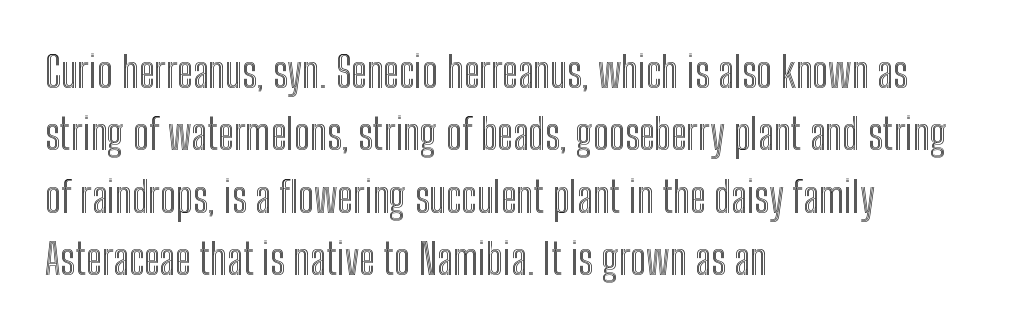
Q: Is the text italic (slanted)? A: No, it is upright.
Q: Is the text underlined? A: No.
Q: How is the paragraph aligned? A: Left-aligned.
Q: Is the spacing between letters normal or unusually wide? A: Normal.
Q: Is the spacing between lines tight, normal or loose? A: Normal.
Q: Width (condensed, normal, or wide)? A: Condensed.
Q: x-height? A: Medium.
Q: Monospaced? A: No.
